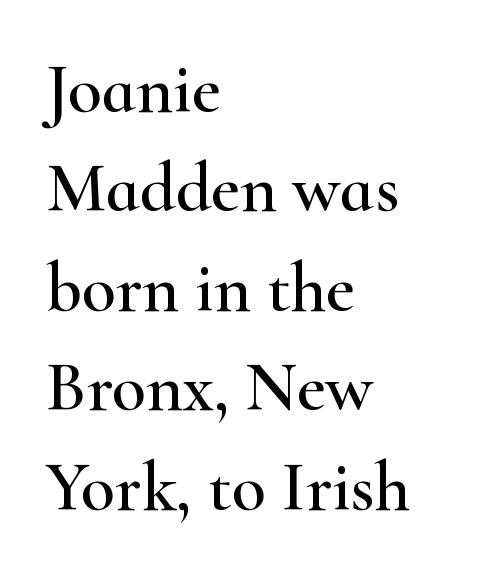
Q: Is the text italic (slanted)? A: No, it is upright.
Q: Is the typeface a serif or a sans-serif typeface? A: Serif.
Q: Is the text underlined? A: No.
Q: How is the paragraph aligned? A: Left-aligned.
Q: Is the spacing between letters normal or unusually wide? A: Normal.
Q: Is the spacing between lines tight, normal or loose? A: Normal.
Q: Width (condensed, normal, or wide)? A: Wide.
Q: Stroke contrast? A: High.
Q: x-height? A: Small.
Q: Monospaced? A: No.
